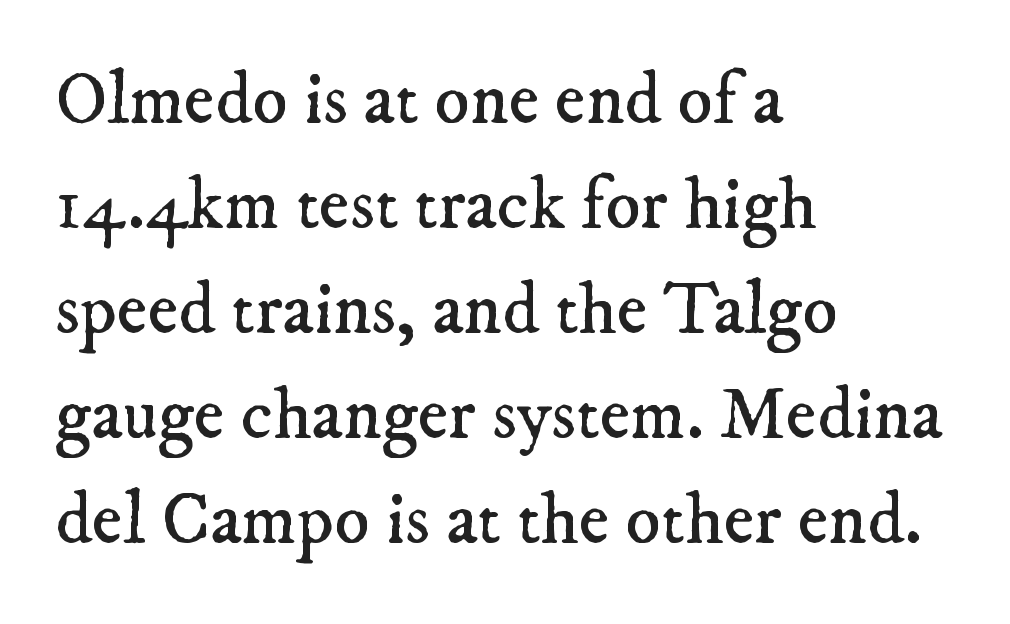
The image shows 74 px regular-weight serif type; set left-aligned, normal line spacing (1.42x), normal letter spacing, not underlined; low stroke contrast and a small x-height.
